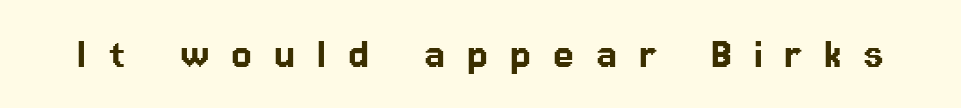
{"serif": "no", "italic": "no", "width": "normal", "stroke_contrast": "low", "x_height": "medium", "monospaced": "no", "underline": "no", "letter_spacing": "wide", "letter_spacing_em": 0.47, "glyph_px": 47}
